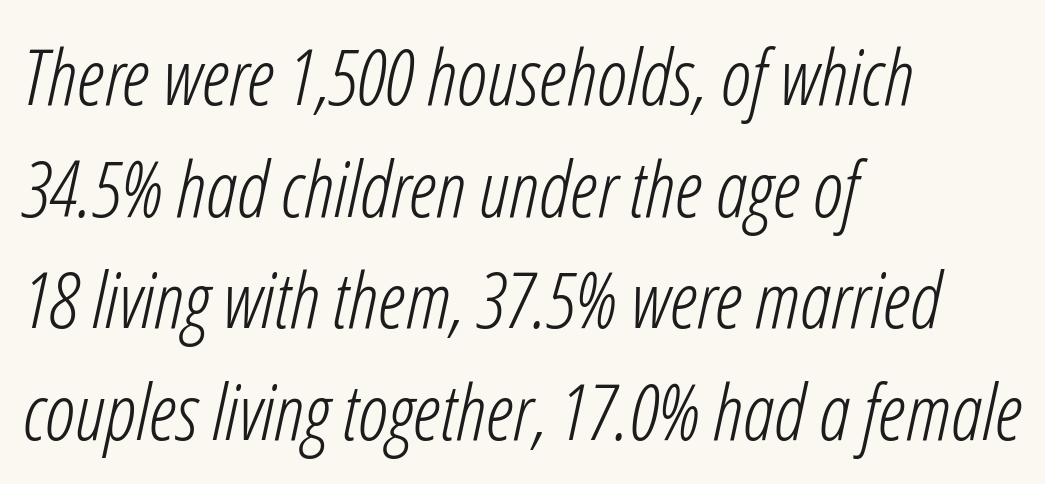
Q: Is the text bold? A: No.
Q: Is the text italic (slanted)? A: Yes, it leans right by about 12 degrees.
Q: Is the text underlined? A: No.
Q: How is the paragraph aligned? A: Left-aligned.
Q: Is the spacing between letters normal or unusually wide? A: Normal.
Q: Is the spacing between lines tight, normal or loose? A: Normal.
Q: Width (condensed, normal, or wide)? A: Condensed.
Q: Stroke contrast? A: Low.
Q: x-height? A: Medium.
Q: Monospaced? A: No.
